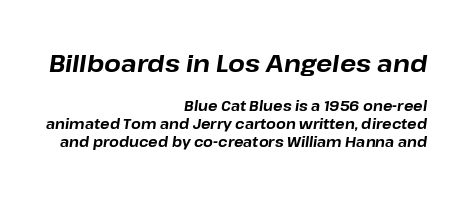
The font is running at its bold setting. The typography opts for an oblique posture over an upright one. Top chunk: large. Bottom chunk: small. Rows of type keep a routine distance in the vertical direction. No extra tracking has been applied to these lines. All the whitespace from short lines collects on the left.
